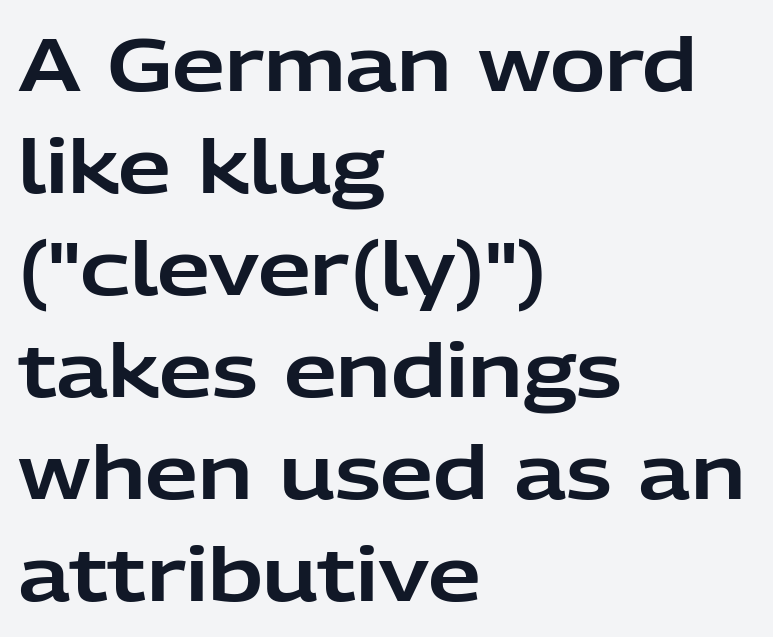
{"serif": "no", "italic": "no", "width": "normal", "stroke_contrast": "low", "x_height": "medium", "monospaced": "no", "underline": "no", "align": "left", "line_spacing": "normal", "line_spacing_ratio": 1.36, "letter_spacing": "normal", "letter_spacing_em": 0.0, "glyph_px": 75}
